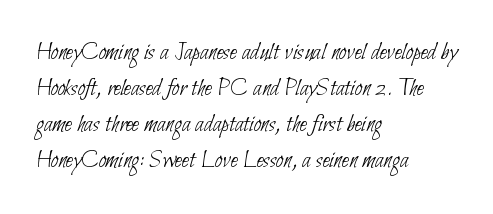
Vertical stems look standard width or narrower in stroke. Leading: standard. Each row of text sits above clean, open space. Does the copy run flush right? No — it runs flush left. Nobody touched the tracking dial on this one.
